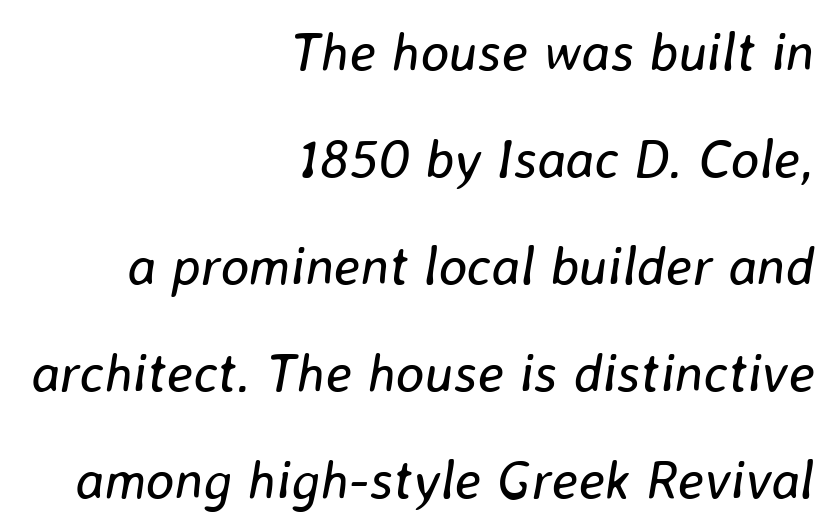
The image shows 54 px regular-weight type, italic (leaning right); set right-aligned, loose line spacing (1.98x), normal letter spacing, not underlined; low stroke contrast and a medium x-height.
